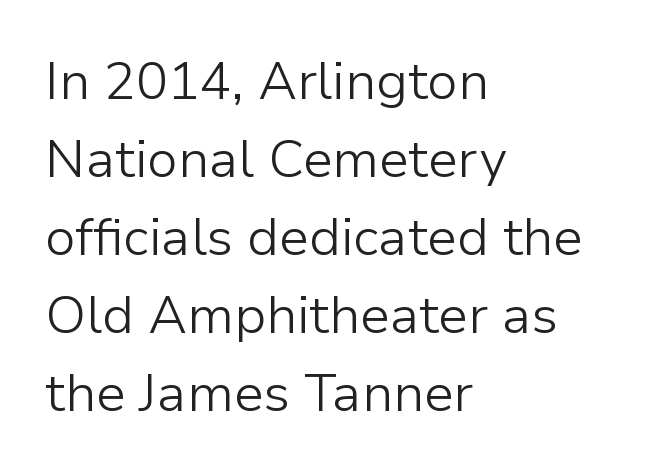
{"serif": "no", "italic": "no", "bold": "no", "weight": "light", "width": "normal", "stroke_contrast": "low", "x_height": "medium", "monospaced": "no", "underline": "no", "align": "left", "line_spacing": "normal", "line_spacing_ratio": 1.47, "letter_spacing": "normal", "letter_spacing_em": 0.0, "glyph_px": 53}
